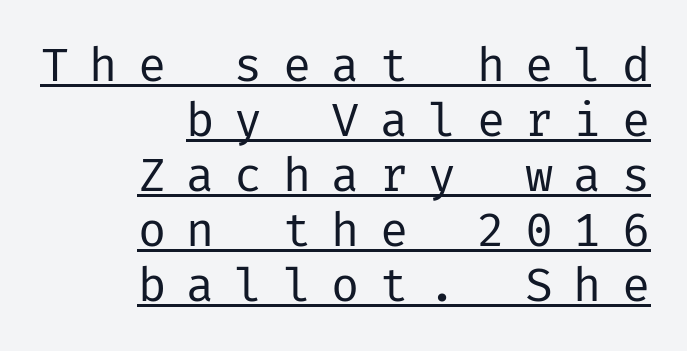
The image shows 47 px regular-weight sans-serif type, upright; set right-aligned, line spacing 1.17x, unusually wide letter spacing (+0.43 em), underlined; low stroke contrast and a medium x-height.
